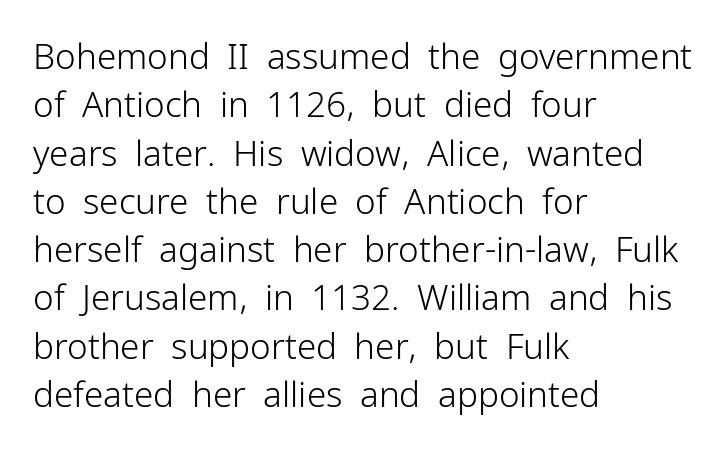
Q: Is the text bold? A: No.
Q: Is the text italic (slanted)? A: No, it is upright.
Q: Is the typeface a serif or a sans-serif typeface? A: Sans-serif.
Q: Is the text underlined? A: No.
Q: How is the paragraph aligned? A: Left-aligned.
Q: Is the spacing between letters normal or unusually wide? A: Normal.
Q: Is the spacing between lines tight, normal or loose? A: Normal.
Q: Width (condensed, normal, or wide)? A: Normal.
Q: Stroke contrast? A: Low.
Q: x-height? A: Medium.
Q: Monospaced? A: No.
